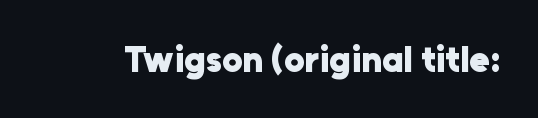
The image shows 36 px heavy sans-serif type, upright; set normal letter spacing, not underlined; low stroke contrast and a medium x-height.
